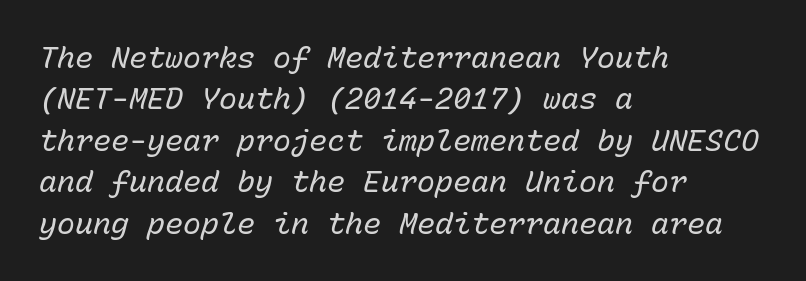
Q: Is the text bold? A: No.
Q: Is the text italic (slanted)? A: Yes, it leans right by about 15 degrees.
Q: Is the text underlined? A: No.
Q: How is the paragraph aligned? A: Left-aligned.
Q: Is the spacing between letters normal or unusually wide? A: Normal.
Q: Is the spacing between lines tight, normal or loose? A: Normal.
Q: Width (condensed, normal, or wide)? A: Normal.
Q: Stroke contrast? A: Low.
Q: x-height? A: Medium.
Q: Monospaced? A: Yes.
